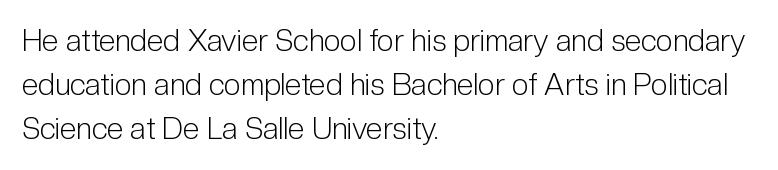
The image shows 30 px light, condensed sans-serif type, upright; set left-aligned, normal line spacing (1.47x), normal letter spacing, not underlined; low stroke contrast and a medium x-height.
